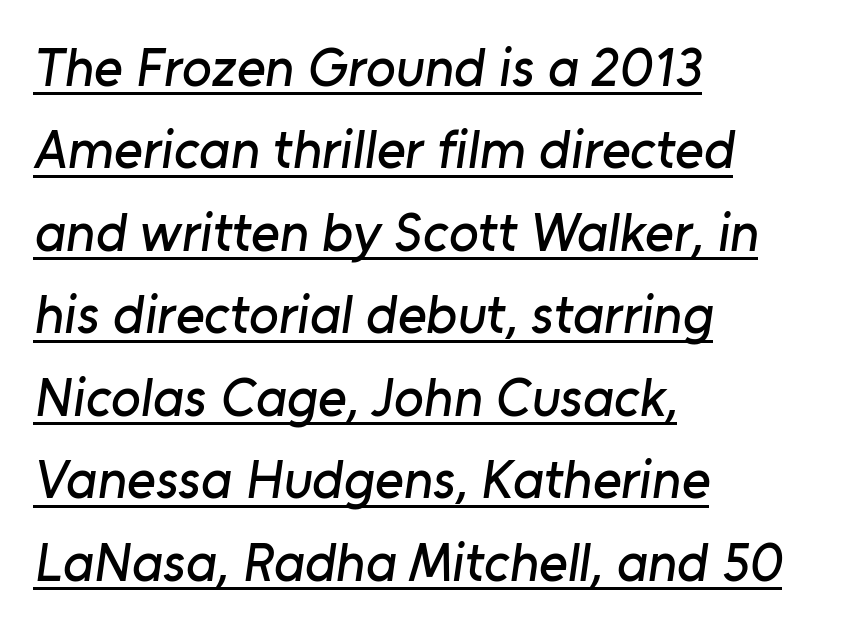
The image shows 55 px sans-serif type; set left-aligned, normal line spacing (1.5x), normal letter spacing, underlined; low stroke contrast and a medium x-height.
